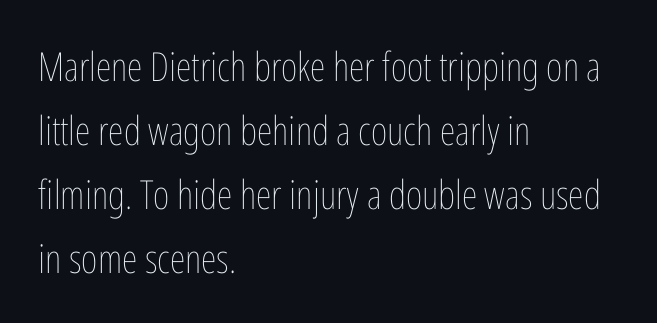
{"italic": "no", "bold": "no", "weight": "thin", "width": "condensed", "stroke_contrast": "low", "x_height": "medium", "monospaced": "no", "underline": "no", "align": "left", "line_spacing": "normal", "line_spacing_ratio": 1.6, "letter_spacing": "normal", "letter_spacing_em": 0.0, "glyph_px": 40}
